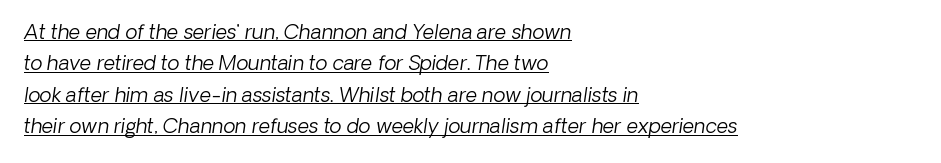
{"italic": "yes", "lean": "right", "slant_degrees": 8, "bold": "no", "underline": "yes", "align": "left", "line_spacing": "normal", "line_spacing_ratio": 1.57, "letter_spacing": "normal", "letter_spacing_em": 0.0, "glyph_px": 20}
